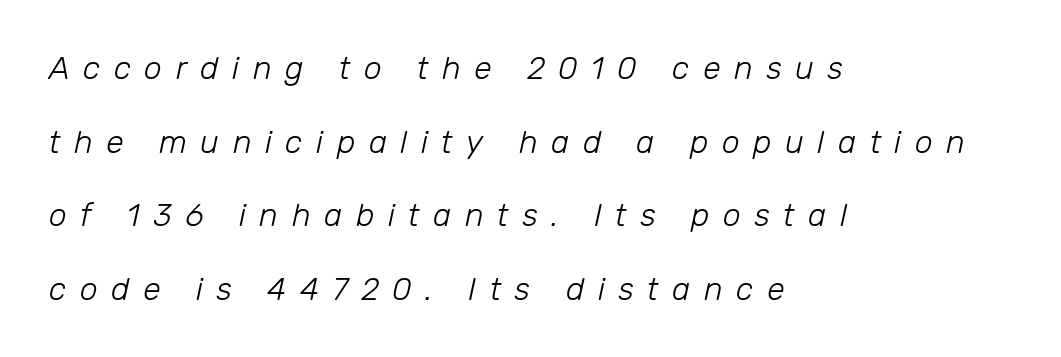
Check the space under the baseline: it is left empty. Notice the wide empty band between every row — that's loose leading. Does the copy run flush right? No — it runs flush left. The font sits on the lighter half of the weight spectrum, regular included.
